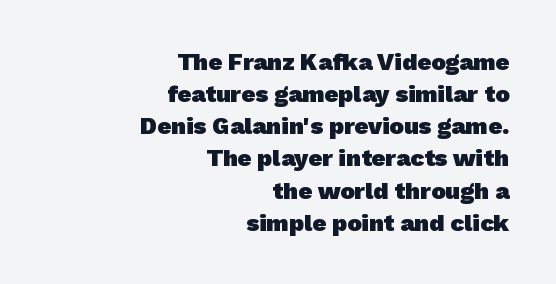
The image shows 24 px bold type; set right-aligned, normal line spacing (1.34x), normal letter spacing, not underlined.
